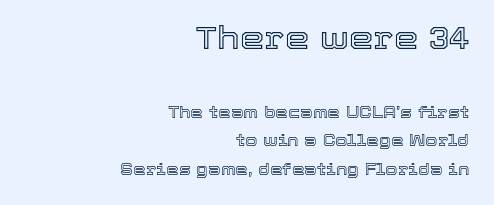
Q: Is the text italic (slanted)? A: No, it is upright.
Q: Is the text underlined? A: No.
Q: How is the paragraph aligned? A: Right-aligned.
Q: Is the spacing between letters normal or unusually wide? A: Normal.
Q: Which block of text is set in a larger size, the first (top) or the second (bottom)? A: The first (top) one.
Q: Width (condensed, normal, or wide)? A: Normal.
Q: x-height? A: Medium.
Q: Monospaced? A: No.
